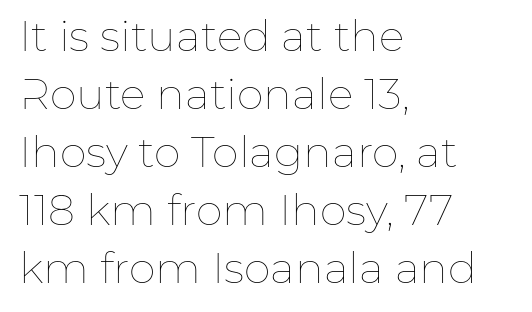
Q: Is the text bold? A: No.
Q: Is the text italic (slanted)? A: No, it is upright.
Q: Is the text underlined? A: No.
Q: How is the paragraph aligned? A: Left-aligned.
Q: Is the spacing between letters normal or unusually wide? A: Normal.
Q: Is the spacing between lines tight, normal or loose? A: Normal.
Q: Width (condensed, normal, or wide)? A: Normal.
Q: Stroke contrast? A: Low.
Q: x-height? A: Medium.
Q: Monospaced? A: No.
